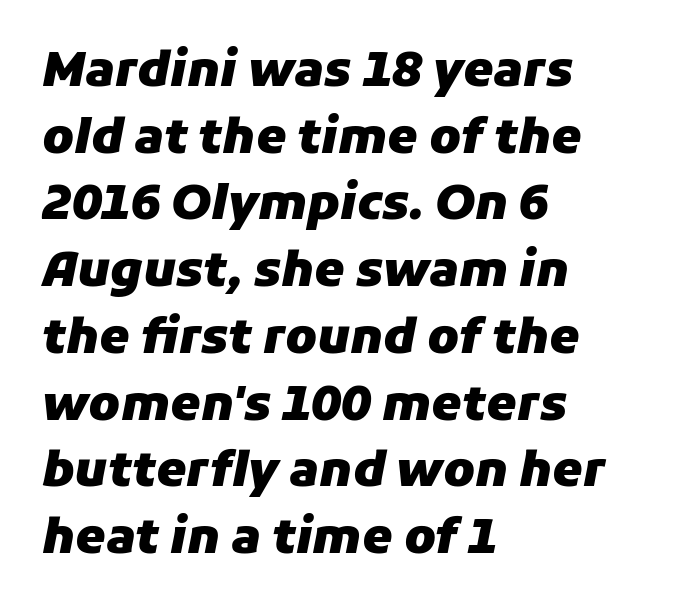
Q: Is the text bold? A: Yes.
Q: Is the text italic (slanted)? A: Yes, it leans right by about 11 degrees.
Q: Is the text underlined? A: No.
Q: How is the paragraph aligned? A: Left-aligned.
Q: Is the spacing between letters normal or unusually wide? A: Normal.
Q: Is the spacing between lines tight, normal or loose? A: Normal.
Q: Width (condensed, normal, or wide)? A: Normal.
Q: Stroke contrast? A: Low.
Q: x-height? A: Medium.
Q: Monospaced? A: No.
